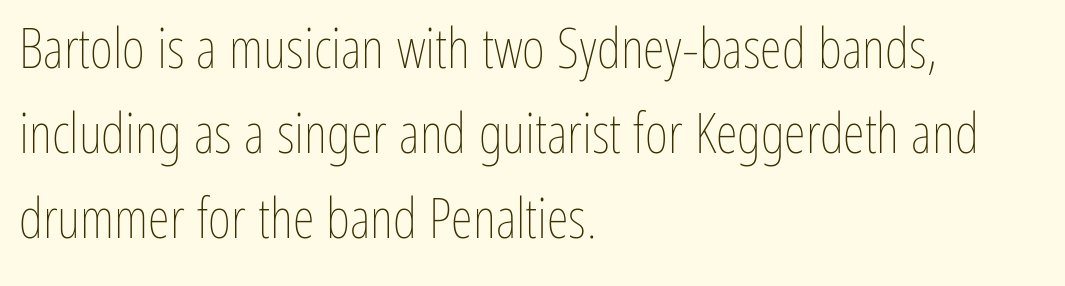
Honestly, there is no underline to notice here at all. Spacing between characters is what you'd get straight out of the box. The lettering holds an erect, upright posture throughout. Proportional: the letters do not fall into vertical columns.
